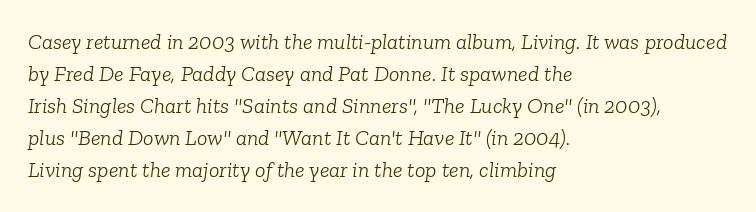
{"italic": "yes", "lean": "right", "slant_degrees": 6, "bold": "no", "underline": "no", "align": "left", "line_spacing": "normal", "line_spacing_ratio": 1.46, "letter_spacing": "normal", "letter_spacing_em": 0.0, "glyph_px": 22}
